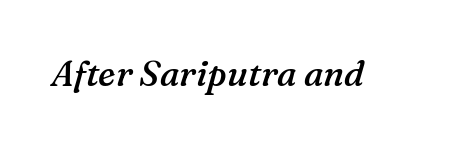
The glyphs are unaccompanied by any horizontal stroke below them. The rendering uses natural spacing where letterforms have individual widths. Serif or sans? Serif — the stroke terminals have little feet. Every character sits at an angle, as italics do. A typesetter would call this zero additional tracking. A bit beefed up — I'd call it semibold rather than bold.
